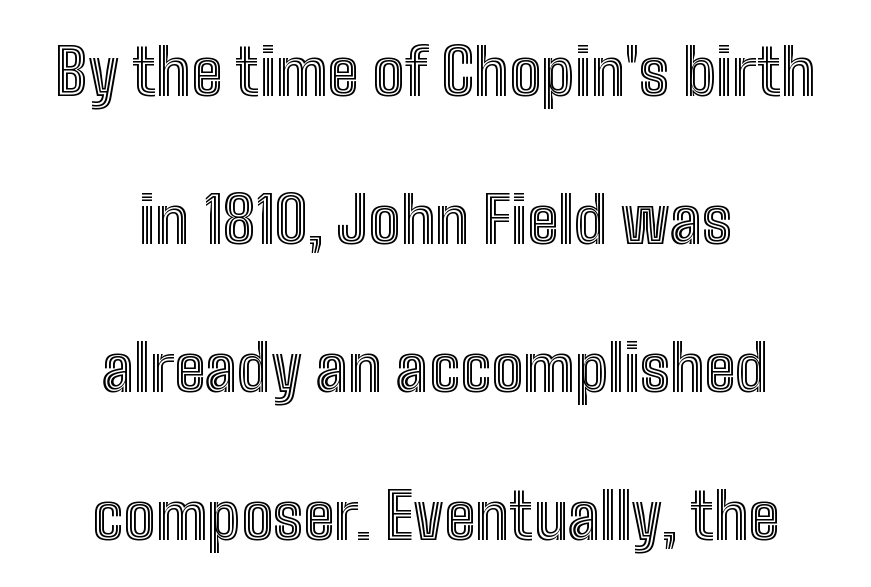
The image shows 64 px condensed type, upright; set centered, loose line spacing (2.31x), normal letter spacing, not underlined; a medium x-height.
